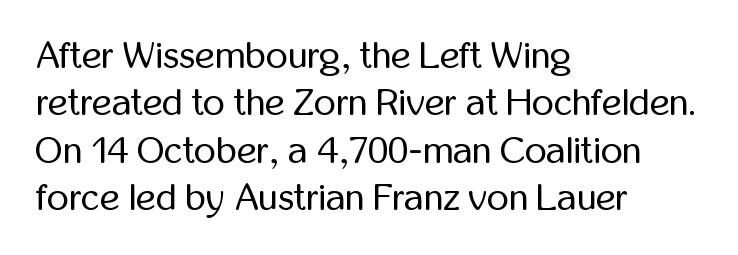
{"serif": "no", "italic": "no", "bold": "no", "weight": "regular", "width": "condensed", "stroke_contrast": "low", "x_height": "medium", "monospaced": "no", "underline": "no", "align": "left", "line_spacing": "normal", "line_spacing_ratio": 1.25, "letter_spacing": "normal", "letter_spacing_em": 0.0, "glyph_px": 38}
